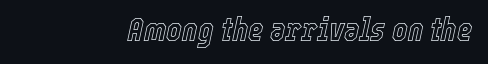
Italic? Definitely — the glyphs are oblique. A typesetter would call this zero additional tracking. Descenders hang freely into open space. Think of a printed novel: that variable character pitch is what you see here.
